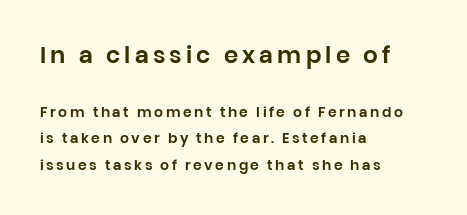
{"italic": "no", "underline": "no", "align": "left", "line_spacing": "loose", "line_spacing_ratio": 1.92, "larger_block": "first", "size_ratio": 1.64, "glyph_px": 23}
